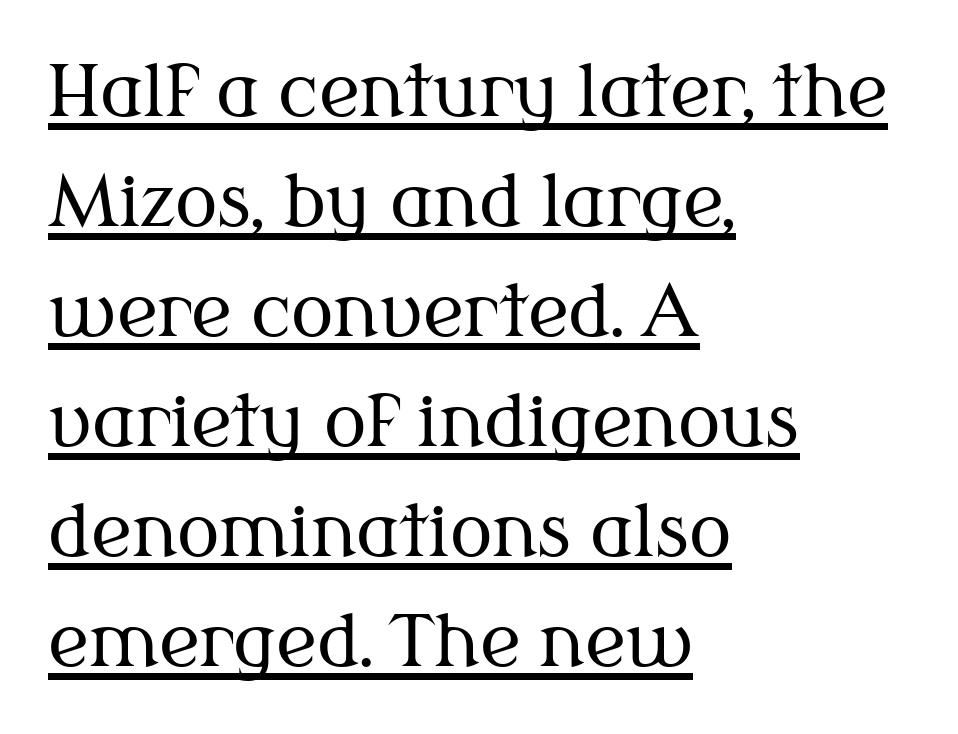
{"serif": "yes", "italic": "no", "bold": "no", "weight": "regular", "width": "normal", "stroke_contrast": "medium", "x_height": "medium", "monospaced": "no", "underline": "yes", "align": "left", "line_spacing": "normal", "line_spacing_ratio": 1.55, "letter_spacing": "normal", "letter_spacing_em": 0.0, "glyph_px": 71}
